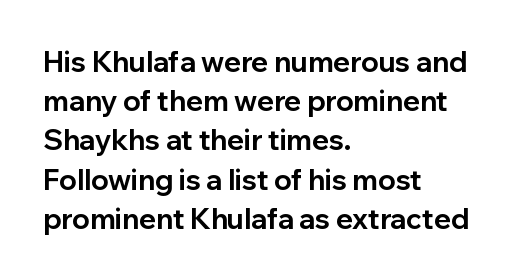
The image shows 28 px bold sans-serif type, upright; set left-aligned, normal line spacing (1.4x), normal letter spacing, not underlined; low stroke contrast and a medium x-height.
